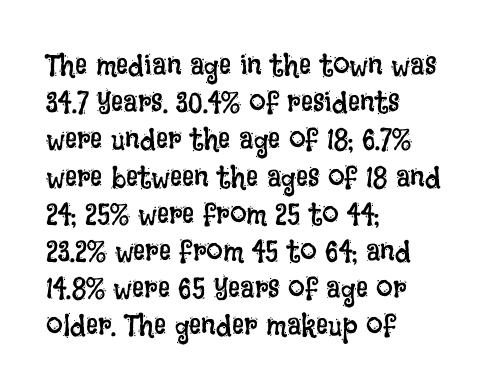
Q: Is the text bold? A: No.
Q: Is the text italic (slanted)? A: No, it is upright.
Q: Is the text underlined? A: No.
Q: How is the paragraph aligned? A: Left-aligned.
Q: Is the spacing between letters normal or unusually wide? A: Normal.
Q: Width (condensed, normal, or wide)? A: Condensed.
Q: Stroke contrast? A: Low.
Q: x-height? A: Large.
Q: Monospaced? A: No.
